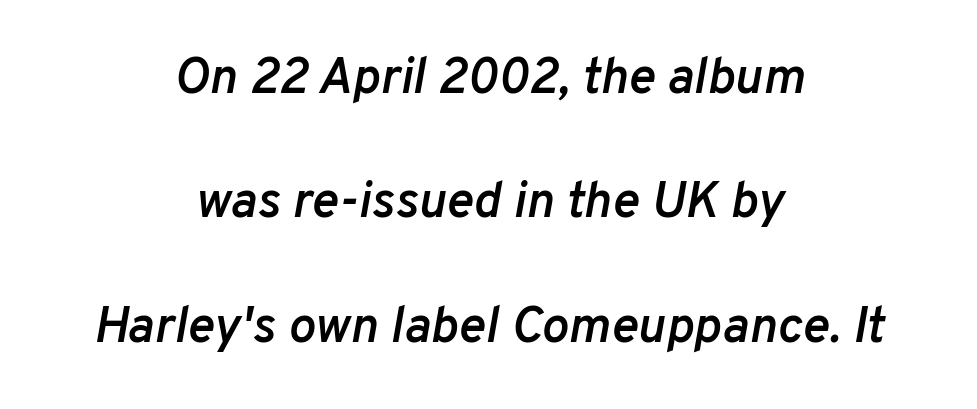
The image shows 51 px semibold type, italic (leaning right); set centered, loose line spacing (2.44x), normal letter spacing, not underlined; low stroke contrast and a medium x-height.
